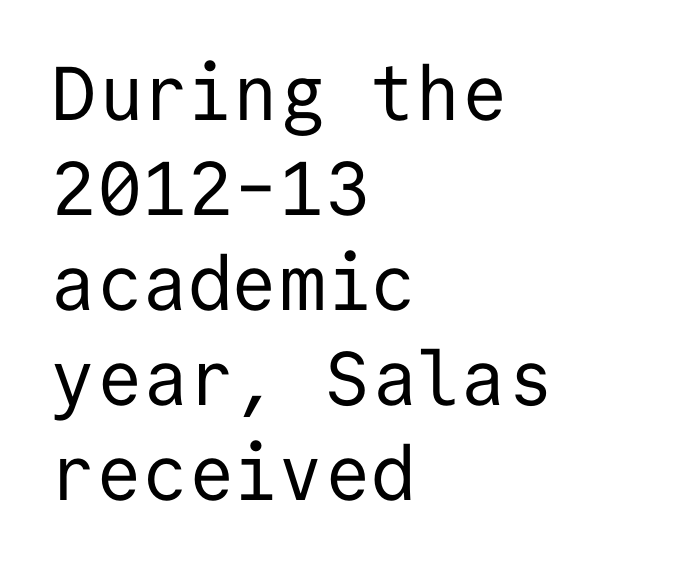
Short and long lines alike share a common starting point at left. How are the letters spaced? Ordinarily, with no added tracking. Style check: upright. Has an underline been added? It has not. Grotesque or geometric, the face here clearly has no serifs.
